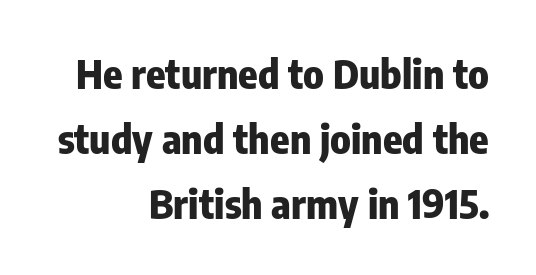
The image shows 40 px heavy, condensed sans-serif type, upright; set right-aligned, normal line spacing (1.62x), normal letter spacing, not underlined; low stroke contrast and a medium x-height.
